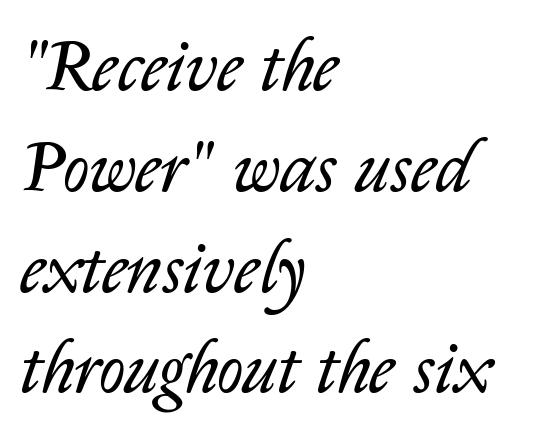
Q: Is the text bold? A: No.
Q: Is the text italic (slanted)? A: Yes, it leans right by about 14 degrees.
Q: Is the text underlined? A: No.
Q: How is the paragraph aligned? A: Left-aligned.
Q: Is the spacing between letters normal or unusually wide? A: Normal.
Q: Is the spacing between lines tight, normal or loose? A: Normal.
Q: Width (condensed, normal, or wide)? A: Normal.
Q: Stroke contrast? A: Low.
Q: x-height? A: Medium.
Q: Monospaced? A: No.
